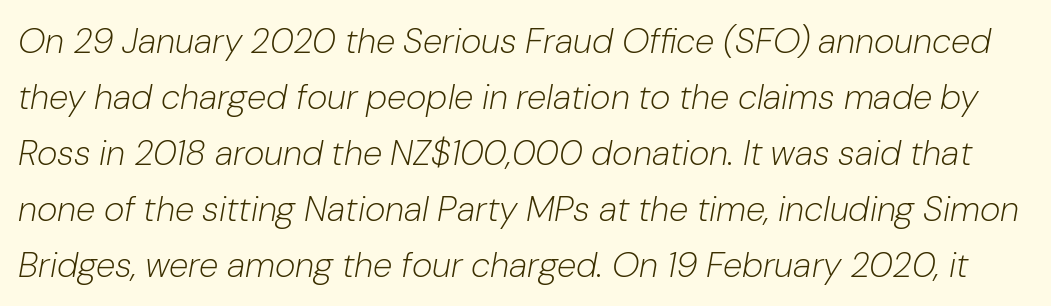
Q: Is the text bold? A: No.
Q: Is the text italic (slanted)? A: Yes, it leans right by about 10 degrees.
Q: Is the text underlined? A: No.
Q: Is the spacing between letters normal or unusually wide? A: Normal.
Q: Is the spacing between lines tight, normal or loose? A: Normal.
Q: Width (condensed, normal, or wide)? A: Normal.
Q: Stroke contrast? A: Low.
Q: x-height? A: Medium.
Q: Monospaced? A: No.
